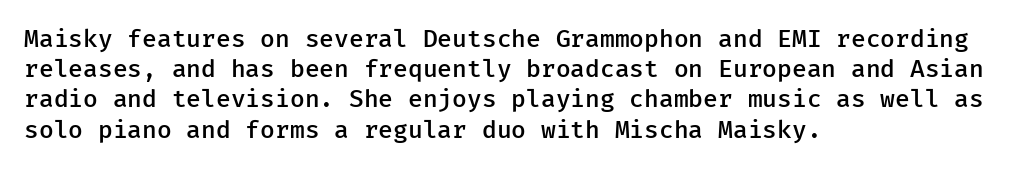
These lines are set flush left with a ragged right edge. Reading down the column, the eye jumps a familiar distance to each next line. The face used here is a semibold: visibly heavier than regular, lighter than bold. The specimen omits any rule beneath the text block's lines. Spacing between characters is what you'd get straight out of the box.
